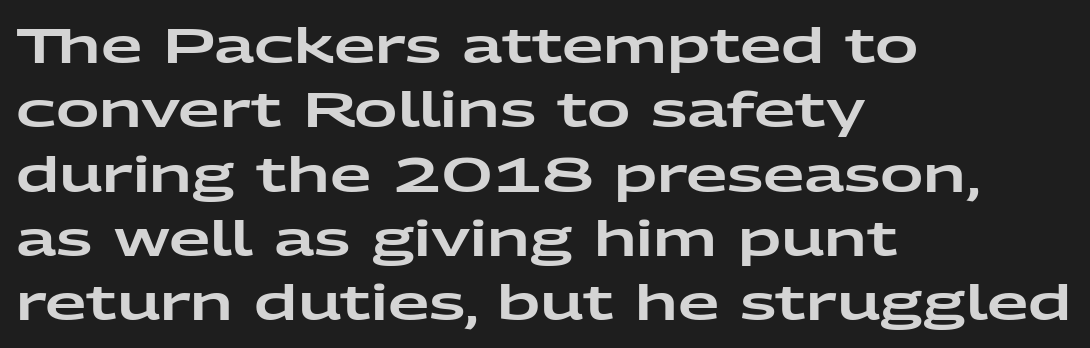
It's the straight-up-and-down kind of type. You could call the tracking neutral — neither tight nor loose. Honestly, the row spacing looks completely unremarkable. The setting favours the left margin, as ordinary paragraphs usually do.
